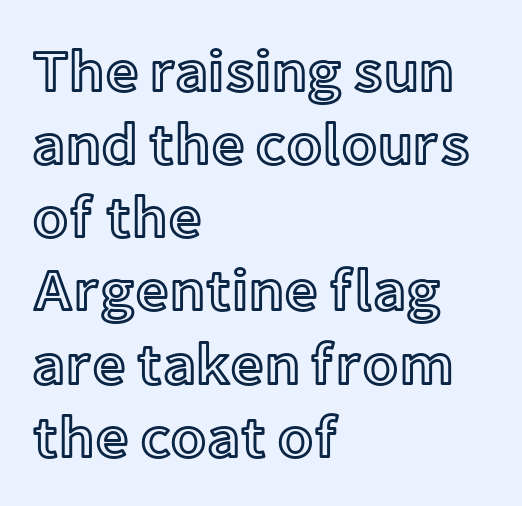
The image shows 59 px text type, upright; set left-aligned, line spacing 1.24x, normal letter spacing, not underlined; a medium x-height.
